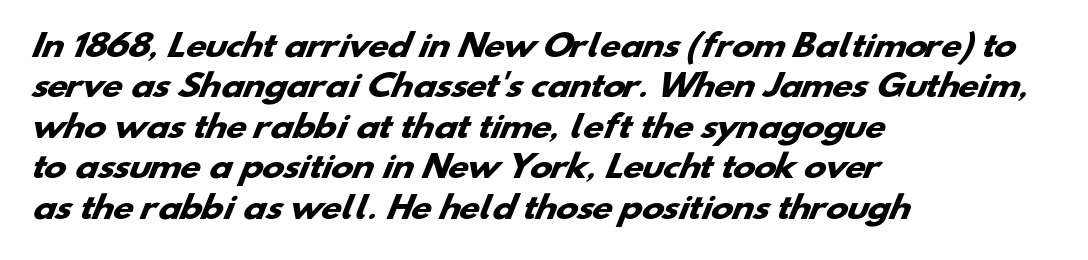
Normally led — the rows are evenly, conventionally spaced. Line starts are locked; line ends wander. Nobody touched the tracking dial on this one. This is heavy type, rendered in bold. The zone under the glyphs is completely vacant.
